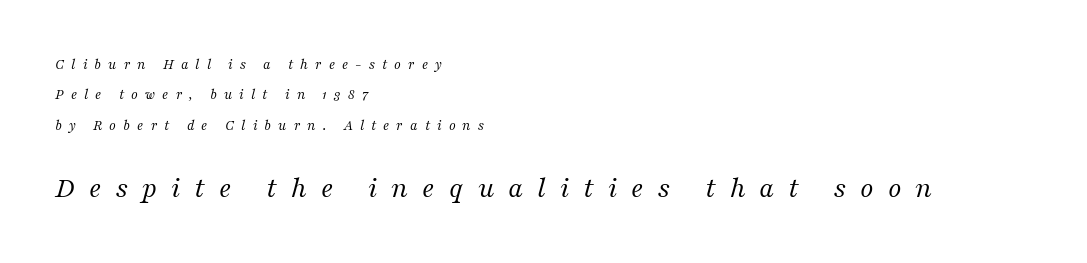
{"serif": "yes", "italic": "yes", "lean": "right", "slant_degrees": 16, "bold": "no", "weight": "regular", "width": "normal", "stroke_contrast": "medium", "x_height": "medium", "monospaced": "no", "underline": "no", "align": "left", "line_spacing": "loose", "line_spacing_ratio": 2.03, "letter_spacing": "wide", "letter_spacing_em": 0.47, "larger_block": "second", "size_ratio": 2.0, "glyph_px": 30}
